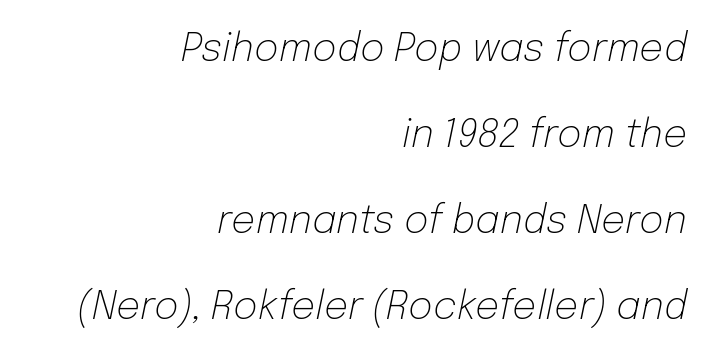
A typesetter would call this zero additional tracking. Slant detected: the letters are inclined. The weight would be labelled regular, book, light, or lighter still. Think of a printed novel: that variable character pitch is what you see here.
